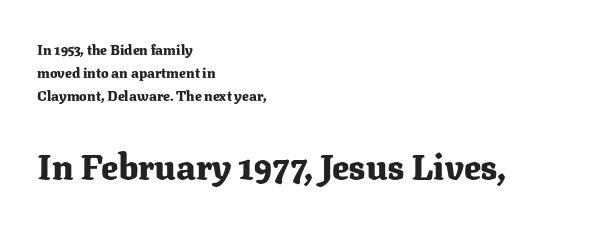
The image shows 35 px heavy serif type, upright; set left-aligned, normal line spacing (1.66x), normal letter spacing, not underlined; the second (bottom) block is 2.5x larger; medium stroke contrast and a medium x-height.
